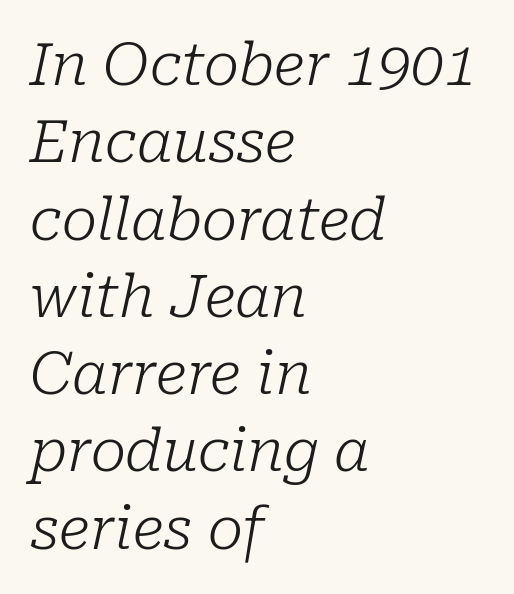
Type style note: has serifs. Notice how the passage keeps a crisp vertical edge on the left only. A normal amount of white space separates one row of letters from the next. Clear beneath every line of the passage. The weight tops out at a normal text grade.
